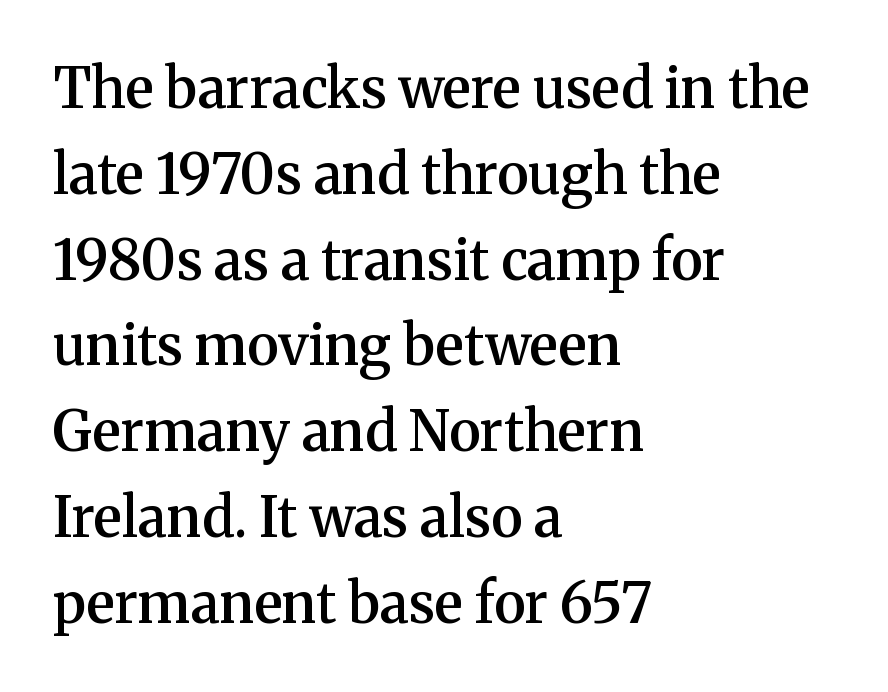
Q: Is the text bold? A: Semi-bold.
Q: Is the text italic (slanted)? A: No, it is upright.
Q: Is the typeface a serif or a sans-serif typeface? A: Serif.
Q: Is the text underlined? A: No.
Q: How is the paragraph aligned? A: Left-aligned.
Q: Is the spacing between letters normal or unusually wide? A: Normal.
Q: Is the spacing between lines tight, normal or loose? A: Normal.
Q: Width (condensed, normal, or wide)? A: Normal.
Q: Stroke contrast? A: Medium.
Q: x-height? A: Medium.
Q: Monospaced? A: No.
